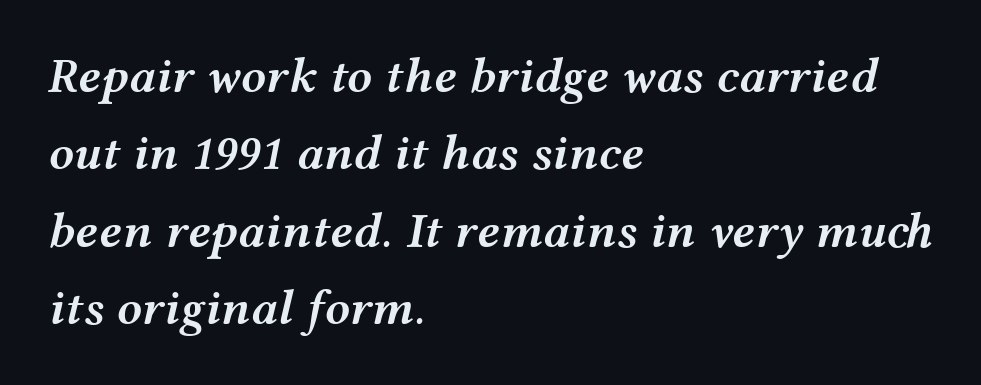
Left-aligned paragraph, ragged on the right. Is there much room between lines? A standard amount, neither cramped nor airy. Posture: slanted. Glance below the letters and you will spot only blank space. Do the characters align in a grid? No, the font is proportional. Stems and bowls a touch heavier than normal — semibold.
